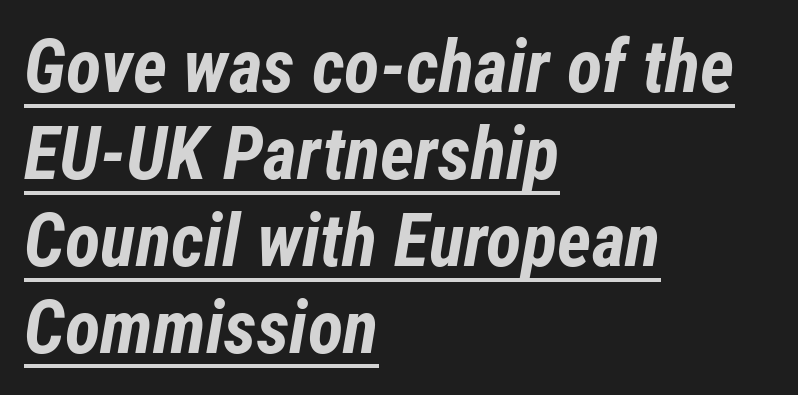
{"italic": "yes", "lean": "right", "slant_degrees": 12, "bold": "yes", "weight": "bold", "width": "condensed", "stroke_contrast": "low", "x_height": "medium", "monospaced": "no", "underline": "yes", "align": "left", "line_spacing_ratio": 1.19, "letter_spacing": "normal", "letter_spacing_em": 0.0, "glyph_px": 73}
